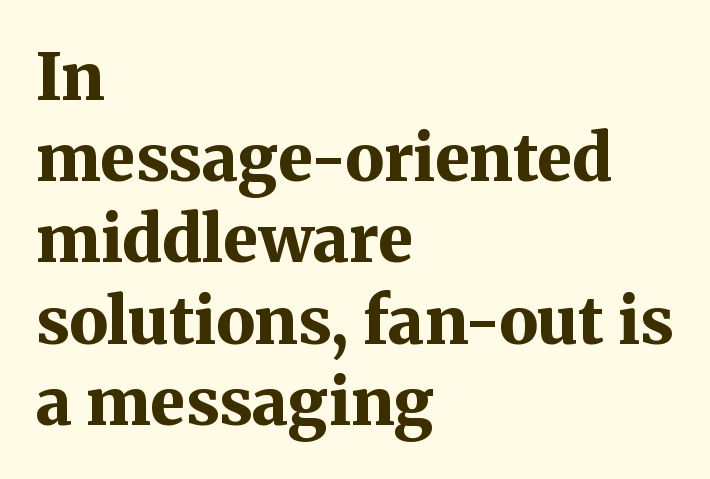
The image shows 65 px bold serif type, upright; set left-aligned, normal line spacing (1.25x), normal letter spacing, not underlined; medium stroke contrast and a medium x-height.
